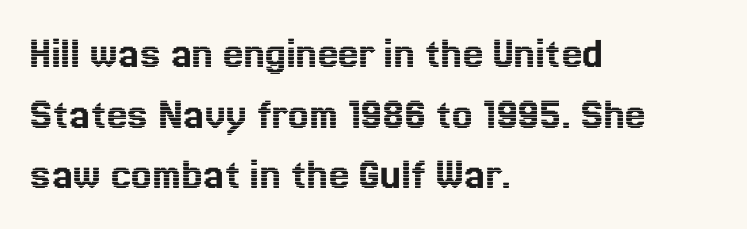
Q: Is the text italic (slanted)? A: No, it is upright.
Q: Is the text underlined? A: No.
Q: How is the paragraph aligned? A: Left-aligned.
Q: Is the spacing between letters normal or unusually wide? A: Normal.
Q: Is the spacing between lines tight, normal or loose? A: Normal.
Q: Width (condensed, normal, or wide)? A: Normal.
Q: x-height? A: Medium.
Q: Monospaced? A: No.
